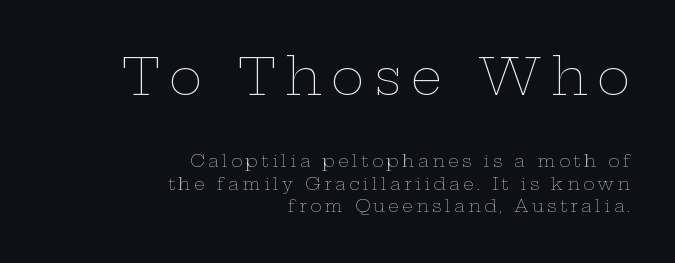
Characters follow at a spacing far wider than the type designer built in. The rows are spaced the way most documents space them. Leftover space on each line is placed entirely before the opening word. Glance below the letters and you will spot only blank space. Every character sits straight up, as roman type does.
